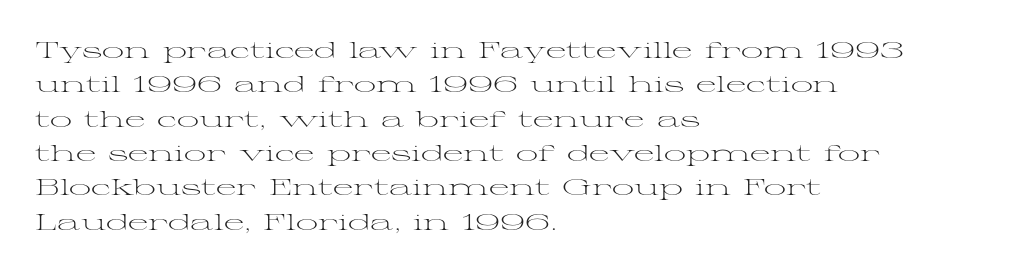
The specimen reads as upright at a glance. Is the stroke heavy? The answer is a plain regular-or-lighter. Clear beneath every line of the passage. Notice how descenders clear the ascenders below comfortably — that's standard leading.
